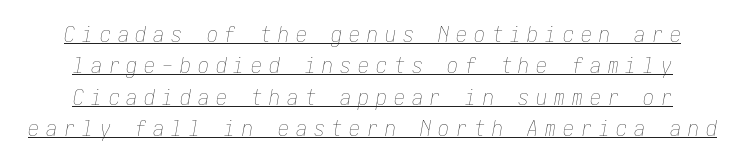
{"italic": "yes", "lean": "right", "slant_degrees": 10, "bold": "no", "underline": "yes", "align": "center", "line_spacing": "normal", "line_spacing_ratio": 1.43, "letter_spacing": "wide", "letter_spacing_em": 0.31, "glyph_px": 22}
